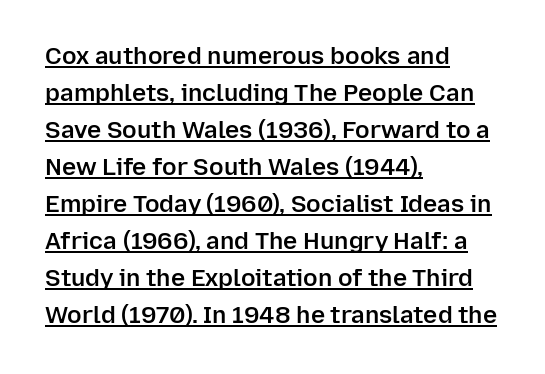
Q: Is the text bold? A: Semi-bold.
Q: Is the text italic (slanted)? A: No, it is upright.
Q: Is the text underlined? A: Yes.
Q: How is the paragraph aligned? A: Left-aligned.
Q: Is the spacing between letters normal or unusually wide? A: Normal.
Q: Is the spacing between lines tight, normal or loose? A: Normal.
